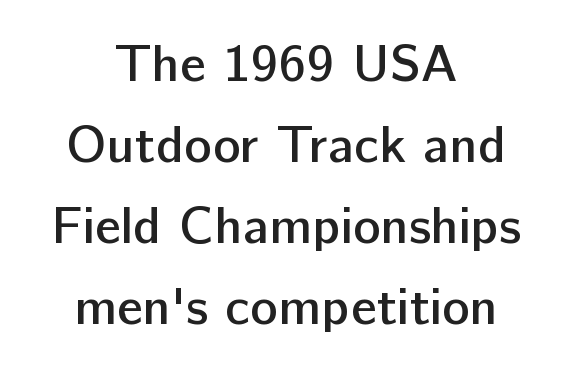
Q: Is the text bold? A: Semi-bold.
Q: Is the text italic (slanted)? A: No, it is upright.
Q: Is the typeface a serif or a sans-serif typeface? A: Sans-serif.
Q: Is the text underlined? A: No.
Q: How is the paragraph aligned? A: Centered.
Q: Is the spacing between letters normal or unusually wide? A: Normal.
Q: Is the spacing between lines tight, normal or loose? A: Normal.
Q: Width (condensed, normal, or wide)? A: Normal.
Q: Stroke contrast? A: Low.
Q: x-height? A: Medium.
Q: Monospaced? A: No.
